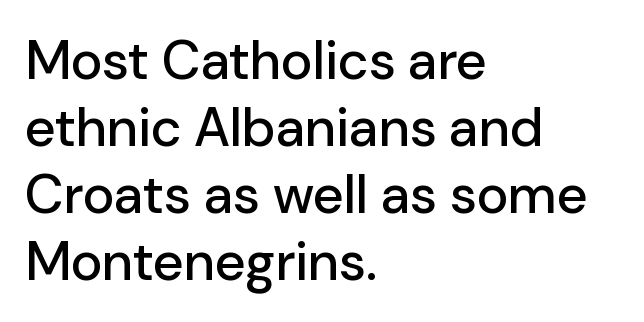
The image shows 54 px sans-serif type, upright; set left-aligned, line spacing 1.24x, normal letter spacing, not underlined; low stroke contrast and a medium x-height.
